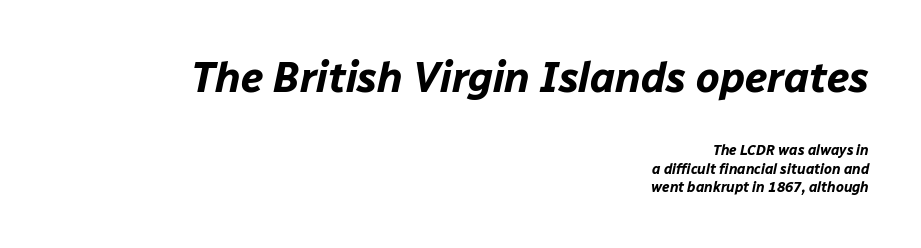
{"italic": "yes", "lean": "right", "slant_degrees": 12, "bold": "yes", "weight": "bold", "width": "normal", "stroke_contrast": "low", "x_height": "medium", "monospaced": "no", "underline": "no", "align": "right", "line_spacing": "normal", "line_spacing_ratio": 1.32, "letter_spacing": "normal", "letter_spacing_em": 0.0, "larger_block": "first", "size_ratio": 3.0, "glyph_px": 42}
